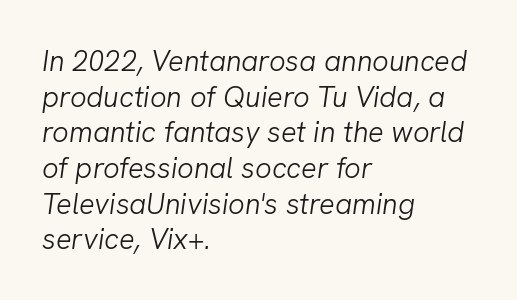
{"italic": "yes", "lean": "right", "slant_degrees": 8, "bold": "no", "weight": "light", "width": "normal", "stroke_contrast": "low", "x_height": "medium", "monospaced": "no", "underline": "no", "align": "left", "line_spacing_ratio": 1.23, "letter_spacing": "normal", "letter_spacing_em": 0.0, "glyph_px": 29}
